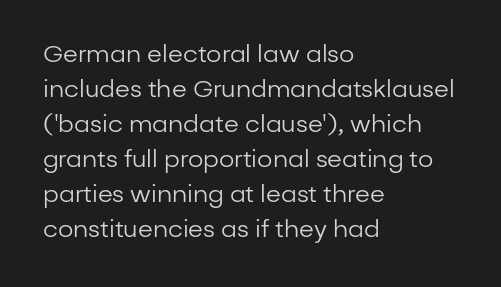
No word sits above an underline. This is the regular roman posture of the typeface. The lines in this sample share a left origin and differ only in where they stop. Successive baselines arrive at the customary interval.
